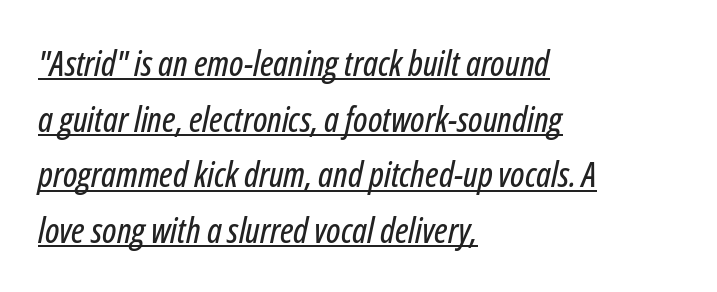
{"italic": "yes", "lean": "right", "slant_degrees": 12, "width": "condensed", "stroke_contrast": "low", "x_height": "medium", "monospaced": "no", "underline": "yes", "align": "left", "line_spacing": "normal", "line_spacing_ratio": 1.59, "letter_spacing": "normal", "letter_spacing_em": 0.0, "glyph_px": 35}
